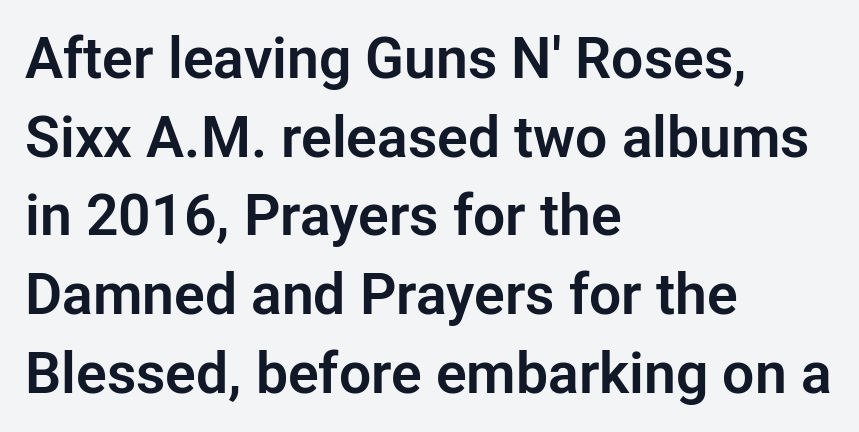
Only glyphs here, with clear space below each row. The line texture is even and compact thanks to regular tracking. A typesetter would call this proportional, since set widths differ per character. The type sits square on the baseline with zero lean.
